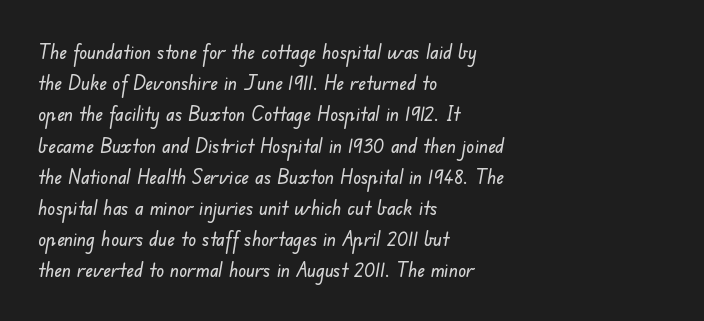
If you drew a ruler down the left edge, every line would touch it. Regular leading. Only glyphs here, with clear space below each row. Each word holds together tightly as a unit, with standard inter-letter gaps.
